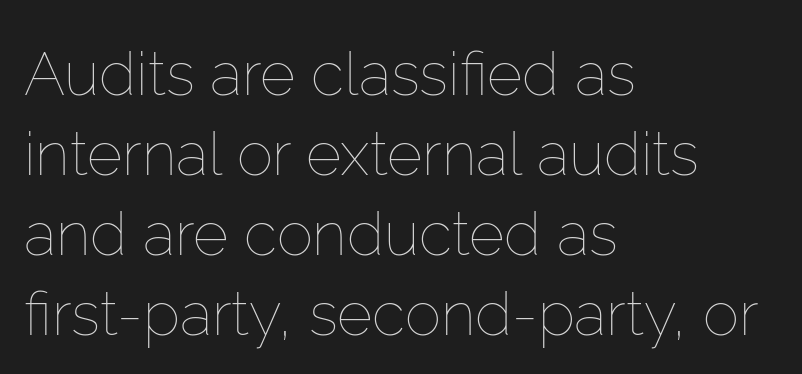
{"italic": "no", "bold": "no", "weight": "thin", "width": "normal", "stroke_contrast": "low", "x_height": "medium", "monospaced": "no", "underline": "no", "align": "left", "line_spacing": "normal", "line_spacing_ratio": 1.31, "letter_spacing": "normal", "letter_spacing_em": 0.0, "glyph_px": 61}
